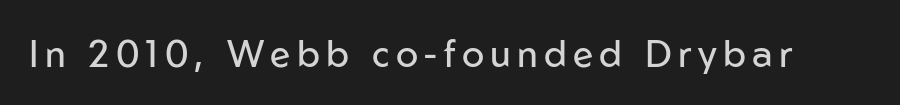
The image shows 37 px regular-weight sans-serif type, upright; set not underlined; low stroke contrast and a medium x-height.
